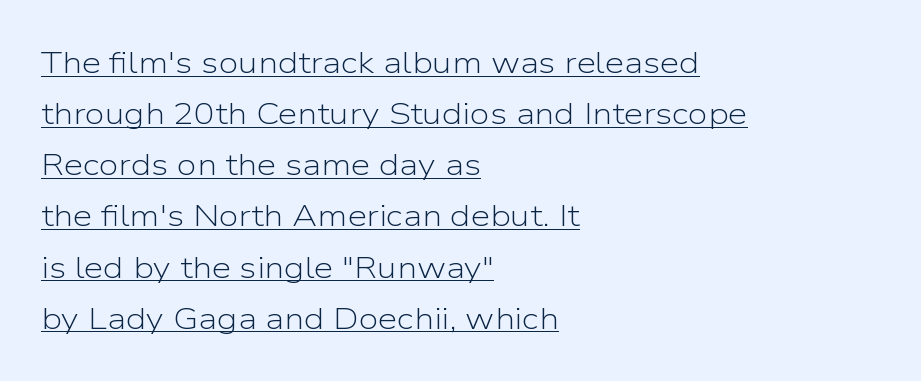
Compared with a centered layout, this one pins lines to the left instead. Spacing verdict: proportional, widths tailored to each character. The strokes are not fattened; the text isn't bold. In terms of leading, this rendering sits right in the middle. Emphasis is given by a line drawn under the lettering.
